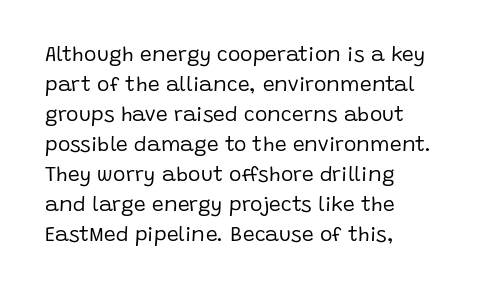
Q: Is the text bold? A: No.
Q: Is the text italic (slanted)? A: No, it is upright.
Q: Is the text underlined? A: No.
Q: How is the paragraph aligned? A: Left-aligned.
Q: Is the spacing between letters normal or unusually wide? A: Normal.
Q: Is the spacing between lines tight, normal or loose? A: Normal.
